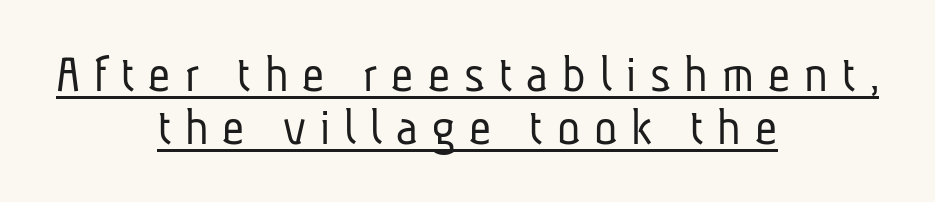
Underlining? Definitely there. Each word looks stretched out because of the extra space between its letters. On a weight scale, this lands at 450 or below. These lines are centered, leaving both edges ragged.
